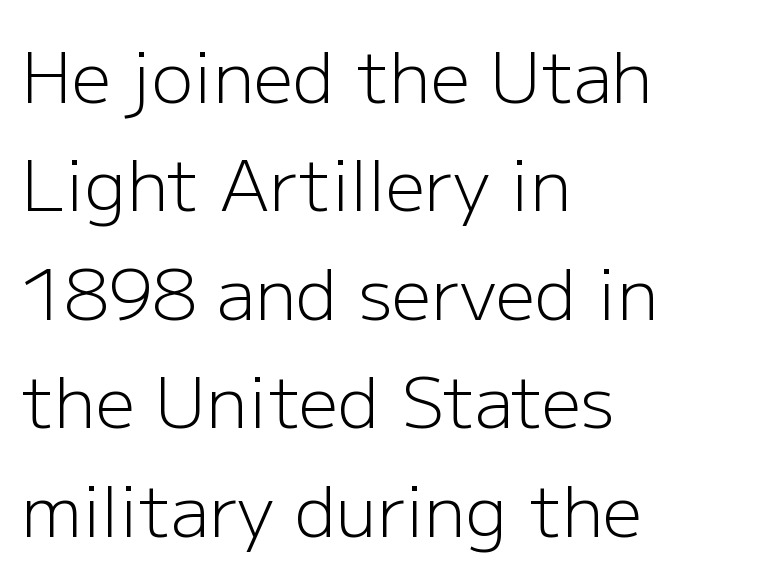
{"serif": "no", "italic": "no", "bold": "no", "weight": "light", "width": "normal", "stroke_contrast": "low", "x_height": "medium", "monospaced": "no", "underline": "no", "align": "left", "line_spacing": "normal", "line_spacing_ratio": 1.55, "letter_spacing": "normal", "letter_spacing_em": 0.0, "glyph_px": 70}
